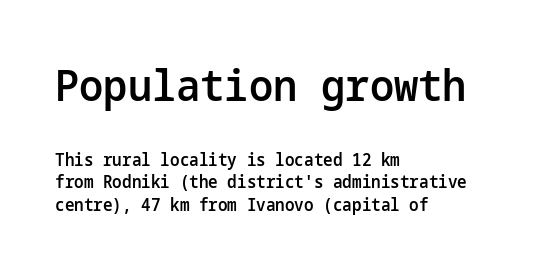
The image shows 43 px semibold sans-serif type, upright; set left-aligned, normal line spacing (1.33x), normal letter spacing, not underlined; the first (top) block is 2.53x larger; low stroke contrast and a medium x-height.
